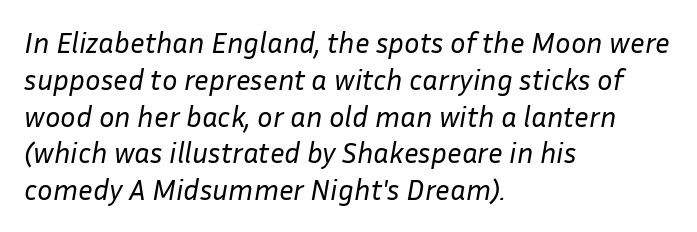
Q: Is the text bold? A: No.
Q: Is the text italic (slanted)? A: Yes, it leans right by about 10 degrees.
Q: Is the text underlined? A: No.
Q: How is the paragraph aligned? A: Left-aligned.
Q: Is the spacing between letters normal or unusually wide? A: Normal.
Q: Is the spacing between lines tight, normal or loose? A: Normal.
Q: Width (condensed, normal, or wide)? A: Normal.
Q: Stroke contrast? A: Low.
Q: x-height? A: Medium.
Q: Monospaced? A: No.
